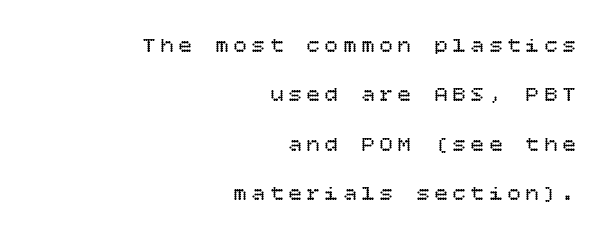
The image shows 22 px text type, upright; set right-aligned, loose line spacing (2.24x), unusually wide letter spacing (+0.23 em), not underlined.
